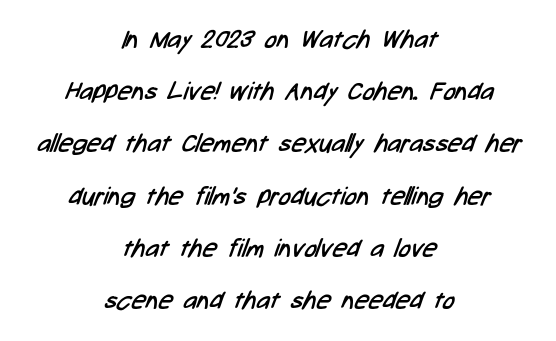
Q: Is the text bold? A: No.
Q: Is the text underlined? A: No.
Q: How is the paragraph aligned? A: Centered.
Q: Is the spacing between letters normal or unusually wide? A: Normal.
Q: Is the spacing between lines tight, normal or loose? A: Loose.
